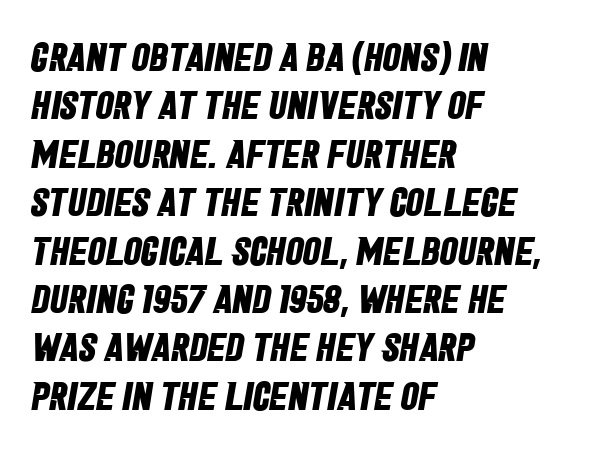
Q: Is the text bold? A: Yes.
Q: Is the typeface a serif or a sans-serif typeface? A: Sans-serif.
Q: Is the text underlined? A: No.
Q: How is the paragraph aligned? A: Left-aligned.
Q: Is the spacing between letters normal or unusually wide? A: Normal.
Q: Width (condensed, normal, or wide)? A: Condensed.
Q: Stroke contrast? A: Low.
Q: x-height? A: Large.
Q: Monospaced? A: No.
